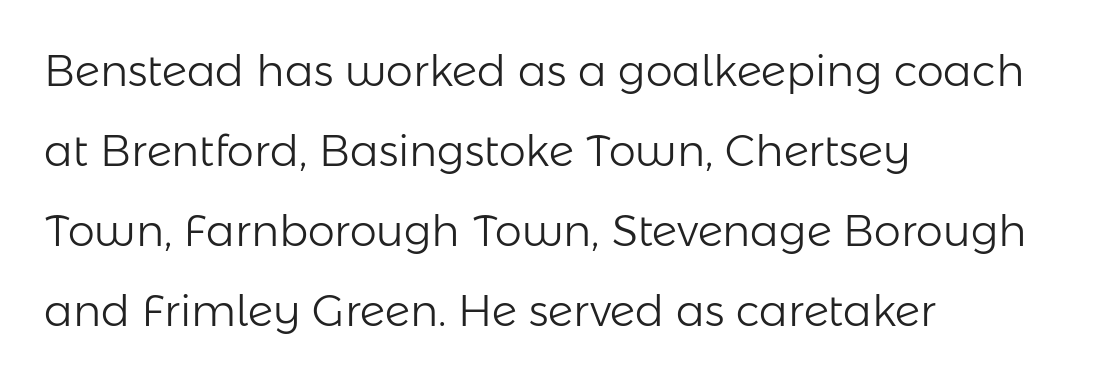
{"serif": "no", "italic": "no", "bold": "no", "weight": "light", "width": "normal", "stroke_contrast": "low", "x_height": "medium", "monospaced": "no", "underline": "no", "align": "left", "line_spacing_ratio": 1.86, "letter_spacing": "normal", "letter_spacing_em": 0.0, "glyph_px": 43}
